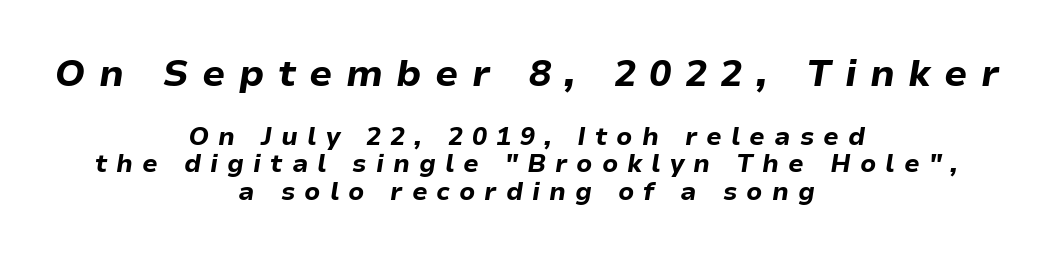
{"italic": "yes", "lean": "right", "slant_degrees": 9, "bold": "yes", "weight": "bold", "width": "normal", "stroke_contrast": "low", "x_height": "medium", "monospaced": "no", "underline": "no", "align": "center", "line_spacing": "tight", "line_spacing_ratio": 1.11, "letter_spacing": "wide", "letter_spacing_em": 0.36, "larger_block": "first", "size_ratio": 1.48, "glyph_px": 37}
